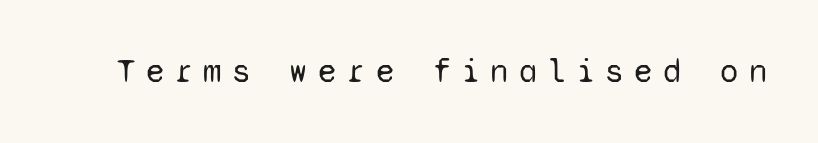
In terms of letterspacing, this is a distinctly airy, spread setting. Monospaced: the letters line up in strict vertical columns. The area under the type is left untouched. Classification — sans serif.
